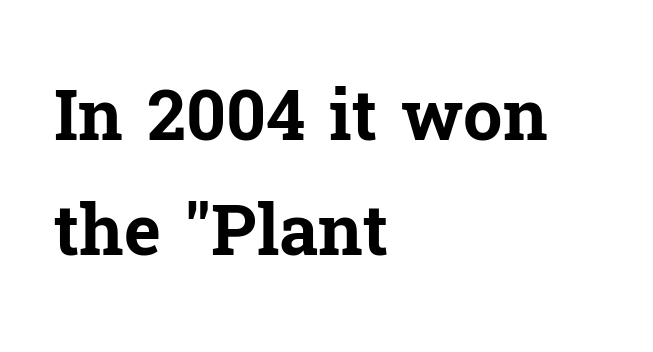
The image shows 70 px bold serif type, upright; set left-aligned, normal line spacing (1.65x), normal letter spacing, not underlined; low stroke contrast and a medium x-height.
